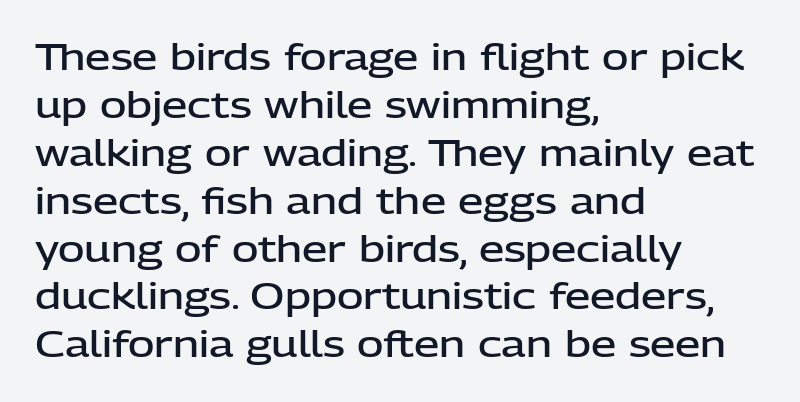
Q: Is the text bold? A: Semi-bold.
Q: Is the text italic (slanted)? A: No, it is upright.
Q: Is the typeface a serif or a sans-serif typeface? A: Sans-serif.
Q: Is the text underlined? A: No.
Q: How is the paragraph aligned? A: Left-aligned.
Q: Is the spacing between letters normal or unusually wide? A: Normal.
Q: Is the spacing between lines tight, normal or loose? A: Normal.
Q: Width (condensed, normal, or wide)? A: Normal.
Q: Stroke contrast? A: Low.
Q: x-height? A: Medium.
Q: Monospaced? A: No.
